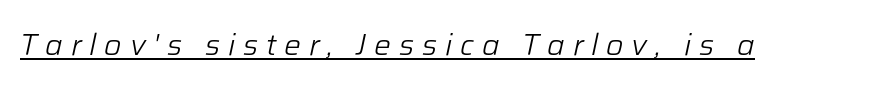
Q: Is the text bold? A: No.
Q: Is the text italic (slanted)? A: Yes, it leans right by about 12 degrees.
Q: Is the text underlined? A: Yes.
Q: Is the spacing between letters normal or unusually wide? A: Unusually wide.
Q: Width (condensed, normal, or wide)? A: Normal.
Q: Stroke contrast? A: Low.
Q: x-height? A: Medium.
Q: Monospaced? A: No.
